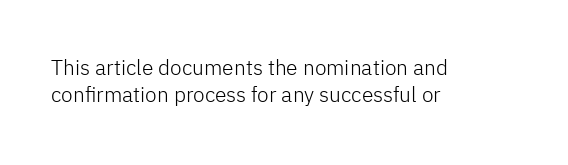
{"italic": "no", "bold": "no", "underline": "no", "align": "left", "line_spacing": "normal", "line_spacing_ratio": 1.27, "letter_spacing": "normal", "letter_spacing_em": 0.0, "glyph_px": 21}
